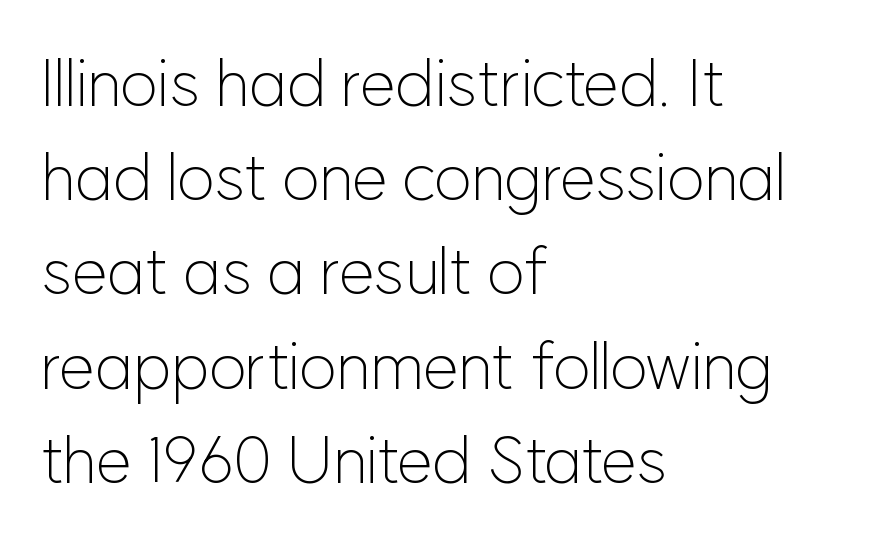
Q: Is the text bold? A: No.
Q: Is the text italic (slanted)? A: No, it is upright.
Q: Is the typeface a serif or a sans-serif typeface? A: Sans-serif.
Q: Is the text underlined? A: No.
Q: How is the paragraph aligned? A: Left-aligned.
Q: Is the spacing between letters normal or unusually wide? A: Normal.
Q: Is the spacing between lines tight, normal or loose? A: Normal.
Q: Width (condensed, normal, or wide)? A: Normal.
Q: Stroke contrast? A: Low.
Q: x-height? A: Medium.
Q: Monospaced? A: No.
